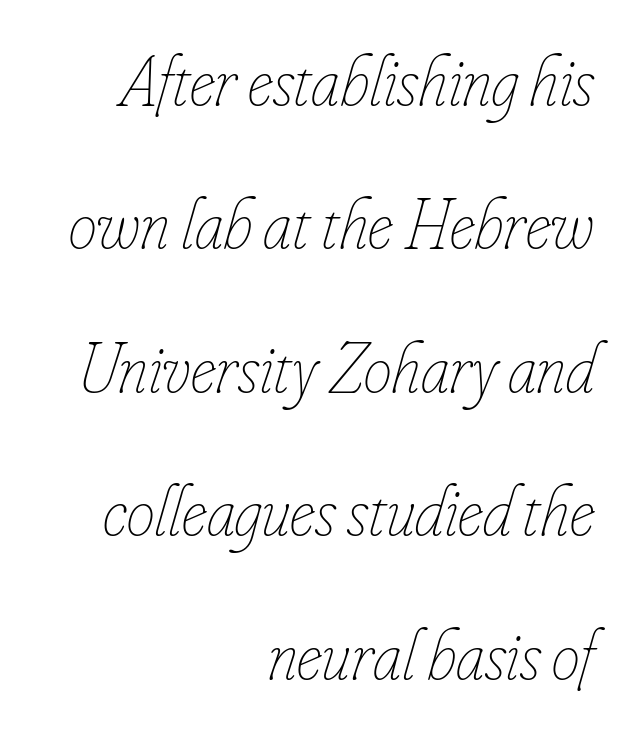
Honestly, the letter spacing is just normal — you wouldn't notice it. Horizontal bands of white between lines are thick stripes. The typeface has the unassuming heft of standard copy or less. An italicized treatment has been applied to the whole sample. These lines stack with their right ends in a neat column.
